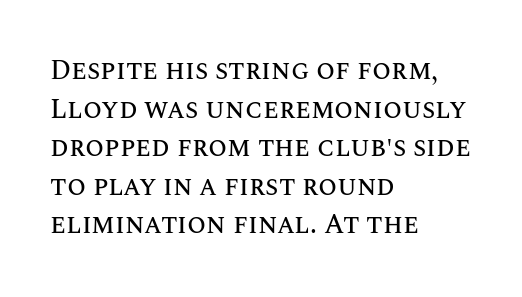
{"italic": "no", "underline": "no", "align": "left", "line_spacing": "normal", "line_spacing_ratio": 1.43, "letter_spacing": "normal", "letter_spacing_em": 0.0, "glyph_px": 27}
